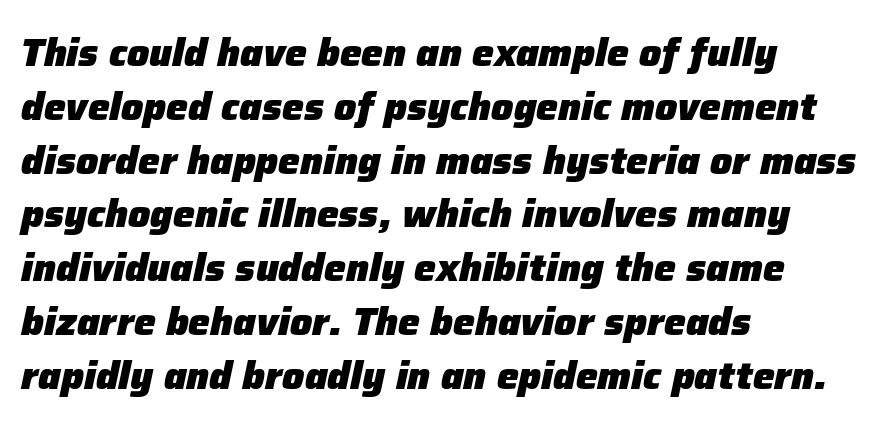
This sample uses an oblique cut, with every glyph tilted off the vertical. One-word summary of the alignment: left. You could not count columns in this text — the font is proportionally spaced. Does the leading feel generous? No, just average. Words float on clear page, feet unadorned. The glyphs have the mass of a bold cut.
